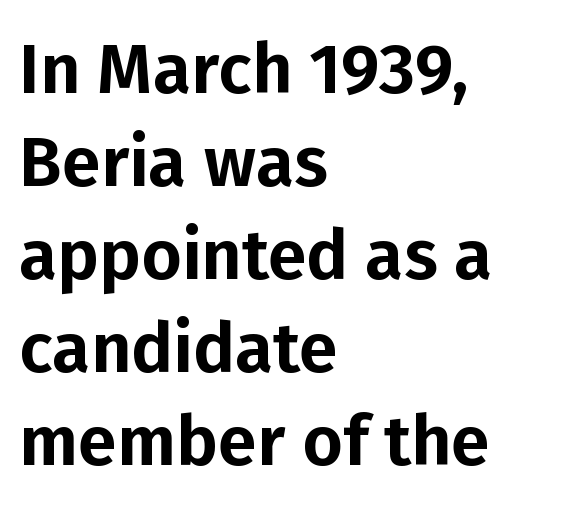
The image shows 70 px sans-serif type, upright; set left-aligned, normal line spacing (1.33x), normal letter spacing, not underlined; low stroke contrast and a medium x-height.
